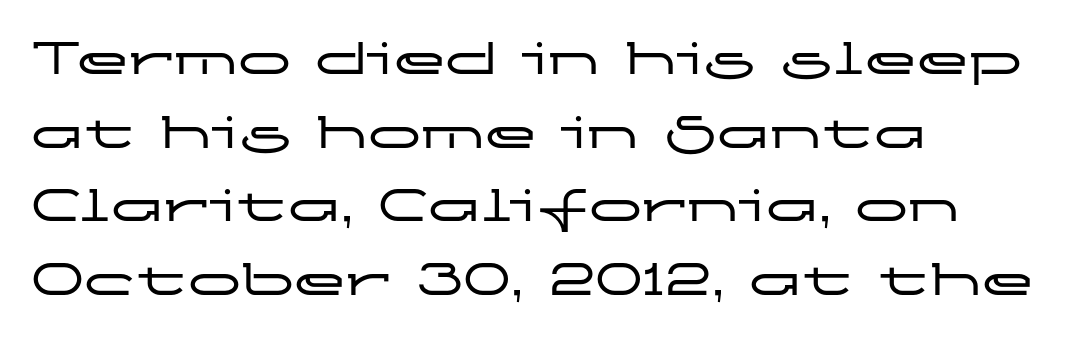
Q: Is the text italic (slanted)? A: No, it is upright.
Q: Is the typeface a serif or a sans-serif typeface? A: Sans-serif.
Q: Is the text underlined? A: No.
Q: How is the paragraph aligned? A: Left-aligned.
Q: Is the spacing between letters normal or unusually wide? A: Normal.
Q: Is the spacing between lines tight, normal or loose? A: Normal.
Q: Width (condensed, normal, or wide)? A: Wide.
Q: Stroke contrast? A: Low.
Q: x-height? A: Medium.
Q: Monospaced? A: No.
